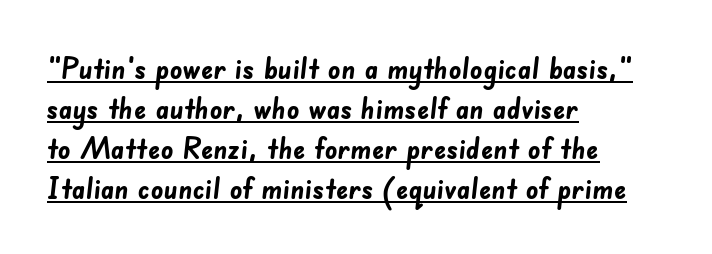
Q: Is the text bold? A: Yes.
Q: Is the typeface a serif or a sans-serif typeface? A: Sans-serif.
Q: Is the text underlined? A: Yes.
Q: How is the paragraph aligned? A: Left-aligned.
Q: Is the spacing between letters normal or unusually wide? A: Normal.
Q: Is the spacing between lines tight, normal or loose? A: Normal.
Q: Width (condensed, normal, or wide)? A: Normal.
Q: Stroke contrast? A: Low.
Q: x-height? A: Small.
Q: Monospaced? A: No.
